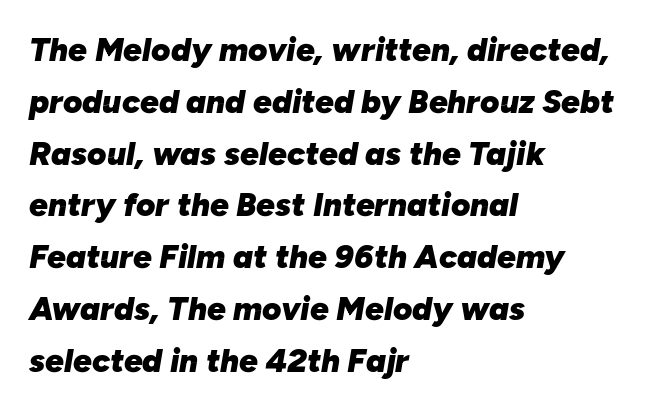
These lines are rendered in a variable-pitch font. These lines sit exactly where default settings would place them. Thick stems and heavy bowls — unmistakably bold. Layout note: lines flush left.
